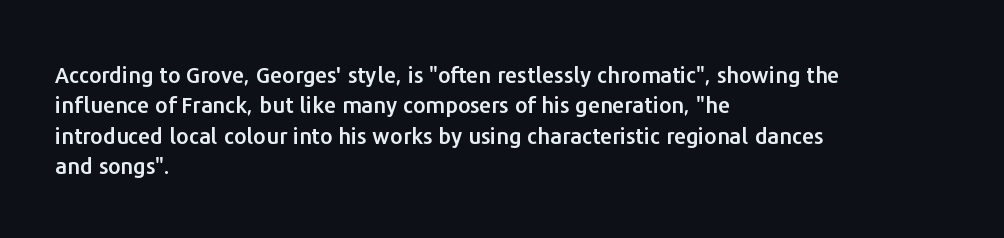
Descenders are the only things crossing below the line. The paragraph has a hard left edge and a soft right edge. Nothing unusual about the tracking: characters are spaced as the font intends. Vertically, the passage feels balanced, rows spaced as you'd expect. If you drew a line through each stem, it would be perfectly vertical.
